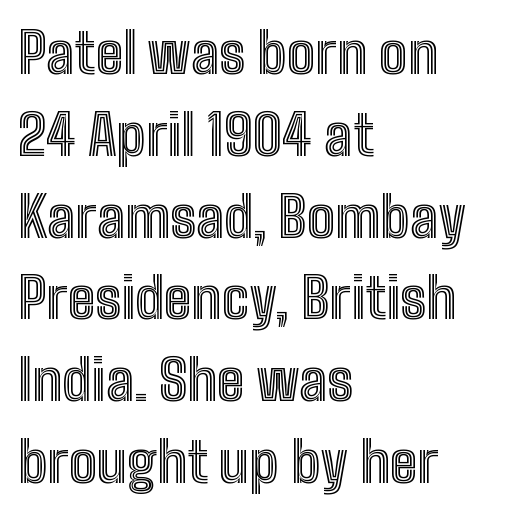
Q: Is the text italic (slanted)? A: No, it is upright.
Q: Is the text underlined? A: No.
Q: How is the paragraph aligned? A: Left-aligned.
Q: Is the spacing between letters normal or unusually wide? A: Normal.
Q: Is the spacing between lines tight, normal or loose? A: Normal.
Q: Width (condensed, normal, or wide)? A: Condensed.
Q: x-height? A: Medium.
Q: Monospaced? A: No.
